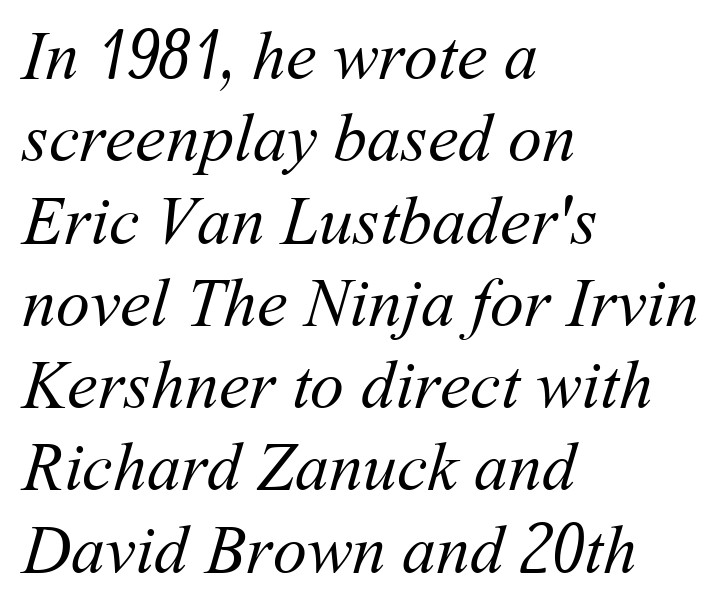
The image shows 68 px regular-weight type; set left-aligned, line spacing 1.21x, normal letter spacing, not underlined; medium stroke contrast and a medium x-height.
